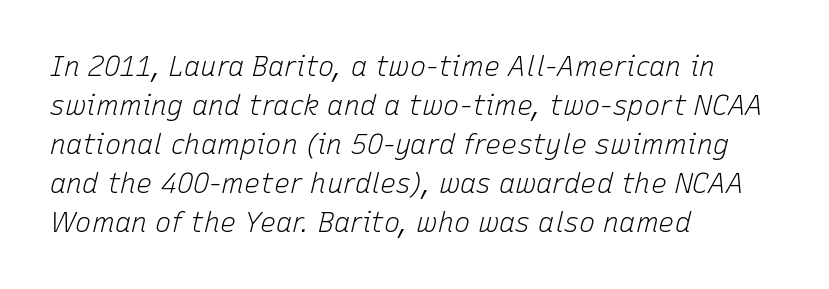
A bare baseline throughout the passage. Quick note: interline space is typical. The text carries the slant typical of an italic or oblique font. Reading down the block, your eye returns to a fixed left position each line.
